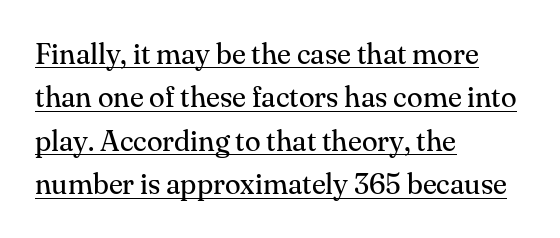
I'd call this a serif setting — the letters wear small feet. The face used here is proportionally spaced, like ordinary book or web type. The passage shown has conventional tracking throughout. This rendering uses left alignment, leaving the right contour irregular. The words here are underlined. Weight: regular or lighter.
